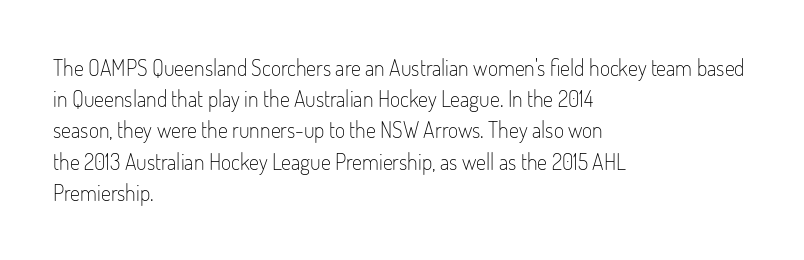
The image shows 22 px text type, upright; set left-aligned, normal line spacing (1.42x), normal letter spacing, not underlined.
